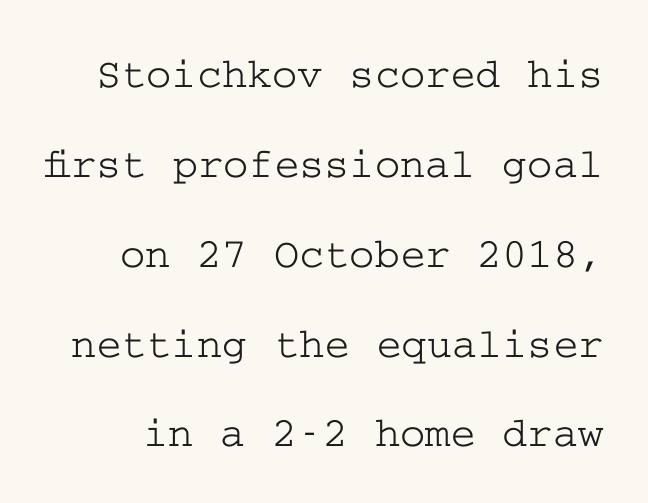
Characters remain perfectly vertical along every line. Glyph-to-glyph distance matches everyday printed text. The text was rendered using a seriffed face with decorative stroke endings. The block of text is sparse from top to bottom, with ample space between rows.
